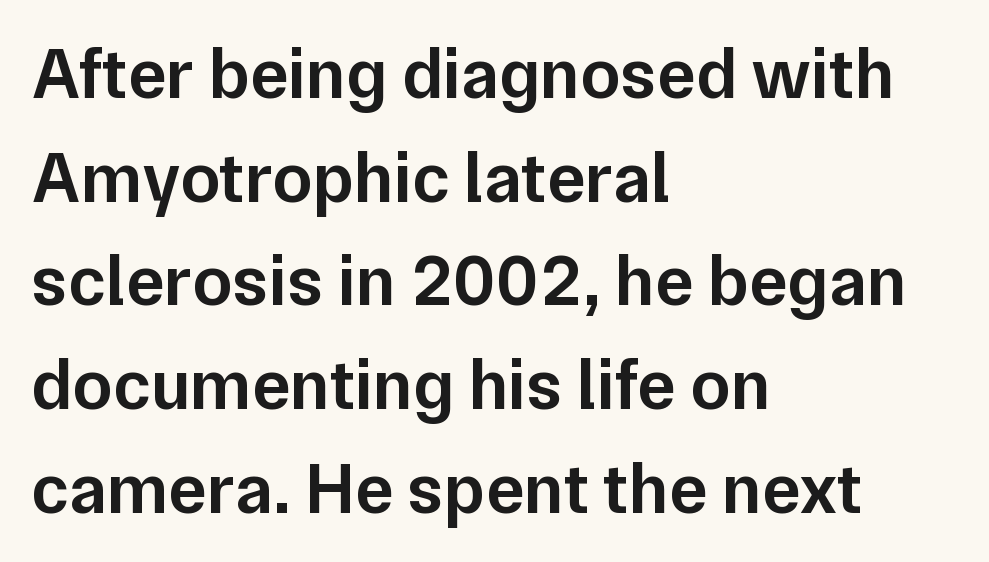
Q: Is the text bold? A: Semi-bold.
Q: Is the text italic (slanted)? A: No, it is upright.
Q: Is the typeface a serif or a sans-serif typeface? A: Sans-serif.
Q: Is the text underlined? A: No.
Q: How is the paragraph aligned? A: Left-aligned.
Q: Is the spacing between letters normal or unusually wide? A: Normal.
Q: Is the spacing between lines tight, normal or loose? A: Normal.
Q: Width (condensed, normal, or wide)? A: Normal.
Q: Stroke contrast? A: Low.
Q: x-height? A: Medium.
Q: Monospaced? A: No.
